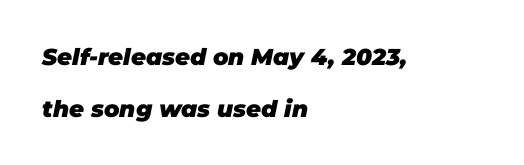
Q: Is the text bold? A: Yes.
Q: Is the text italic (slanted)? A: Yes, it leans right by about 11 degrees.
Q: Is the text underlined? A: No.
Q: How is the paragraph aligned? A: Left-aligned.
Q: Is the spacing between letters normal or unusually wide? A: Normal.
Q: Is the spacing between lines tight, normal or loose? A: Loose.
